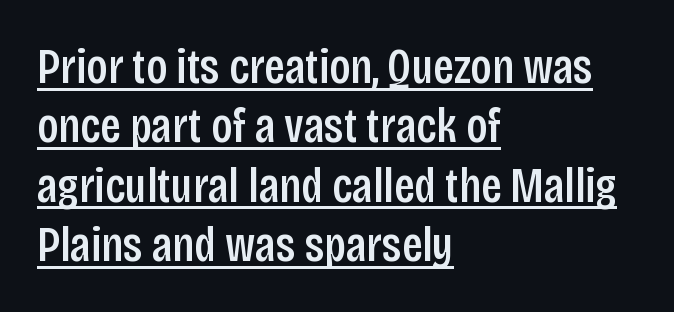
The rendering anchors every line to the left-hand side. Ordinary non-slanted type is in use. Observe the absence of serifs on each vertical stroke in this sample. Nobody touched the tracking dial on this one. Is this a fixed-width face? No — the glyphs have proportional, varying widths. Check the space under the baseline: a stroke is drawn there.
